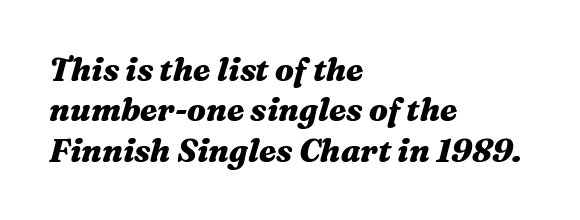
Q: Is the text bold? A: Yes.
Q: Is the text italic (slanted)? A: Yes, it leans right by about 16 degrees.
Q: Is the text underlined? A: No.
Q: How is the paragraph aligned? A: Left-aligned.
Q: Is the spacing between letters normal or unusually wide? A: Normal.
Q: Is the spacing between lines tight, normal or loose? A: Normal.
Q: Width (condensed, normal, or wide)? A: Wide.
Q: Stroke contrast? A: Medium.
Q: x-height? A: Medium.
Q: Monospaced? A: No.
